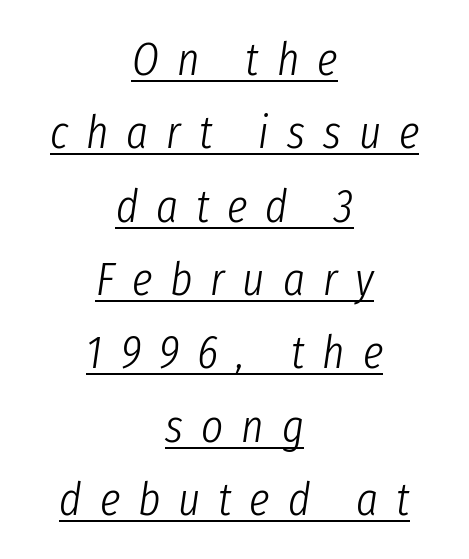
Every word sits above its own underline. Notice how the passage keeps no hard edge, just a central spine. Do the characters align in a grid? No, the font is proportional. Rendered with sloped, italic letterforms. The letters look calm and open, with moderate or lighter stems. Does the leading feel generous? No, just average.
